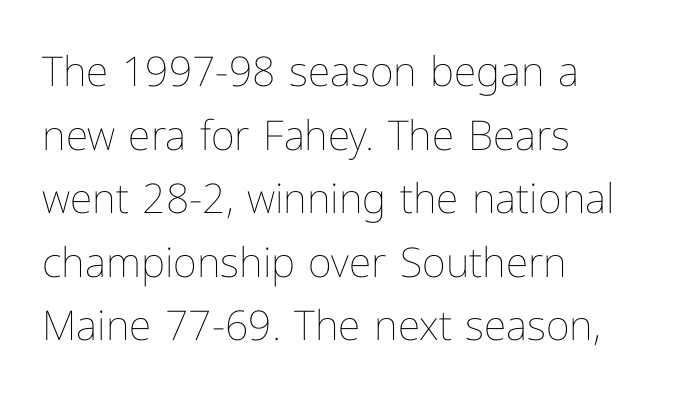
This rendering features lettering with no underline. Left-aligned paragraph, ragged on the right. Between one letter and the next there's only the usual sliver of space. The passage shown is typed in a proportional face where columns would drift. This is not heavy type; no bold has been used.
